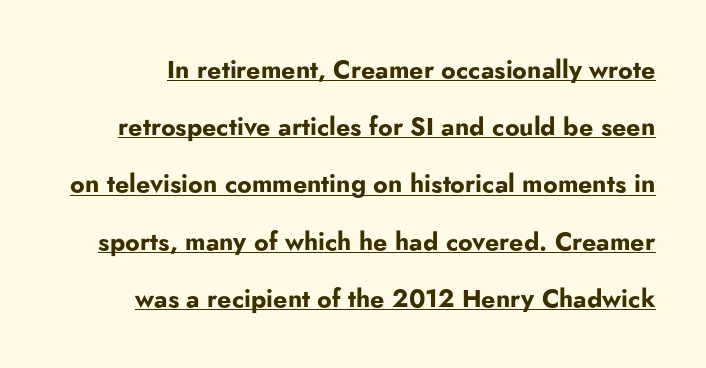
{"italic": "no", "bold": "yes", "underline": "yes", "line_spacing": "loose", "line_spacing_ratio": 2.29, "letter_spacing": "normal", "letter_spacing_em": 0.0, "glyph_px": 25}
